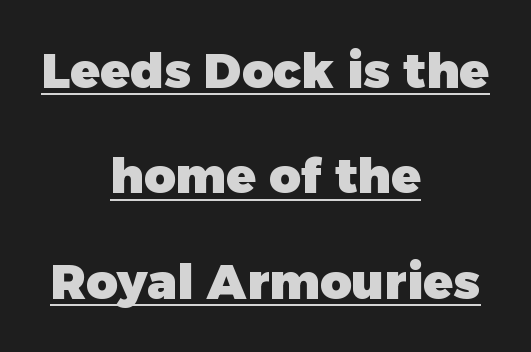
Q: Is the text bold? A: Yes.
Q: Is the text italic (slanted)? A: No, it is upright.
Q: Is the typeface a serif or a sans-serif typeface? A: Sans-serif.
Q: Is the text underlined? A: Yes.
Q: How is the paragraph aligned? A: Centered.
Q: Is the spacing between letters normal or unusually wide? A: Normal.
Q: Is the spacing between lines tight, normal or loose? A: Loose.
Q: Width (condensed, normal, or wide)? A: Normal.
Q: Stroke contrast? A: Low.
Q: x-height? A: Medium.
Q: Monospaced? A: No.
